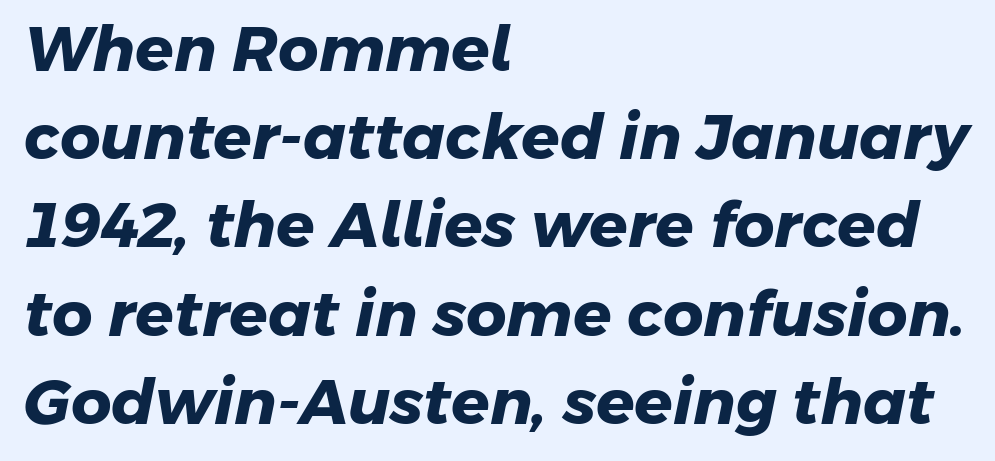
The image shows 63 px heavy sans-serif type; set left-aligned, normal line spacing (1.4x), normal letter spacing, not underlined; low stroke contrast and a medium x-height.
